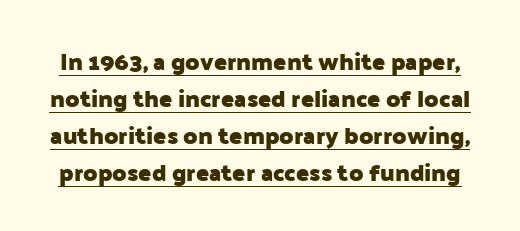
In designer terms, the underline attribute is active on this setting. The letters stand straight up with perfectly vertical stems. What's the leading like? Ordinary, nothing unusual. The glyphs have the mass of a bold cut. Between one letter and the next there's only the usual sliver of space.
